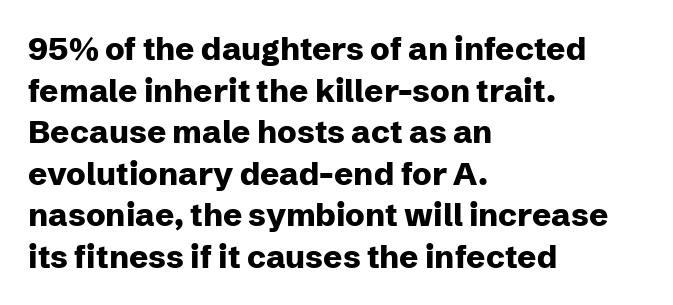
The image shows 32 px heavy sans-serif type, upright; set left-aligned, normal line spacing (1.3x), normal letter spacing, not underlined; low stroke contrast and a medium x-height.
